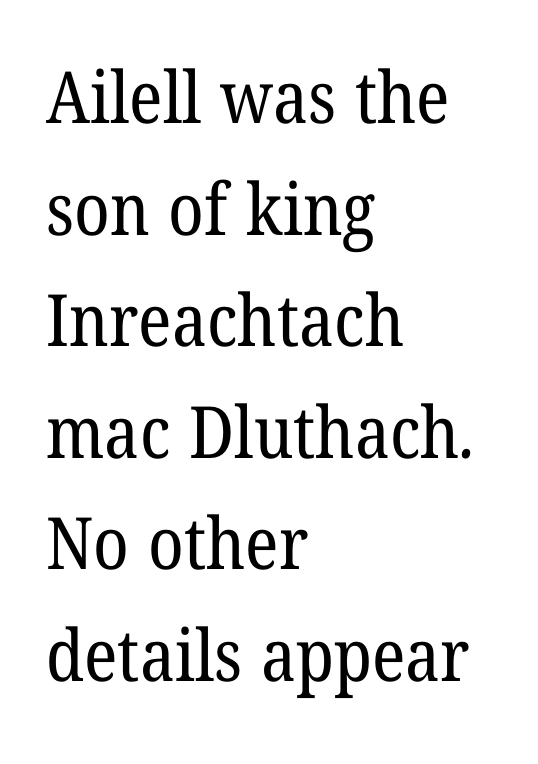
The image shows 72 px regular-weight serif type; set left-aligned, normal line spacing (1.55x), normal letter spacing, not underlined; low stroke contrast and a medium x-height.
